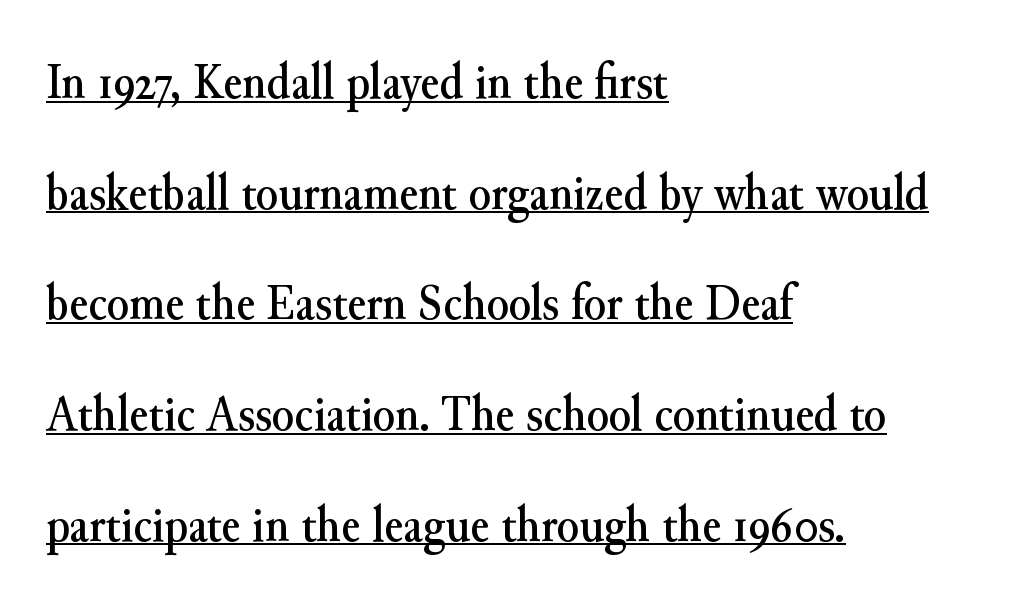
Q: Is the text italic (slanted)? A: No, it is upright.
Q: Is the typeface a serif or a sans-serif typeface? A: Serif.
Q: Is the text underlined? A: Yes.
Q: How is the paragraph aligned? A: Left-aligned.
Q: Is the spacing between letters normal or unusually wide? A: Normal.
Q: Is the spacing between lines tight, normal or loose? A: Loose.
Q: Width (condensed, normal, or wide)? A: Normal.
Q: Stroke contrast? A: Medium.
Q: x-height? A: Small.
Q: Monospaced? A: No.
